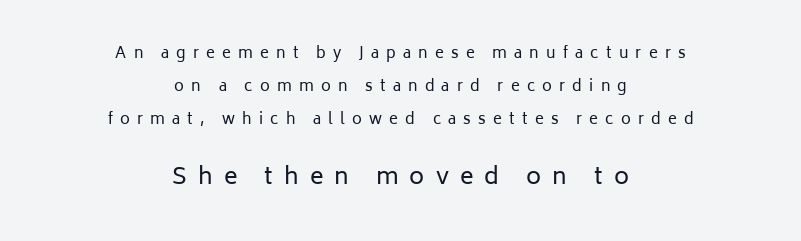
{"italic": "no", "bold": "no", "underline": "no", "align": "center", "line_spacing": "loose", "line_spacing_ratio": 2.19, "letter_spacing": "wide", "letter_spacing_em": 0.48, "larger_block": "second", "size_ratio": 1.53, "glyph_px": 23}
